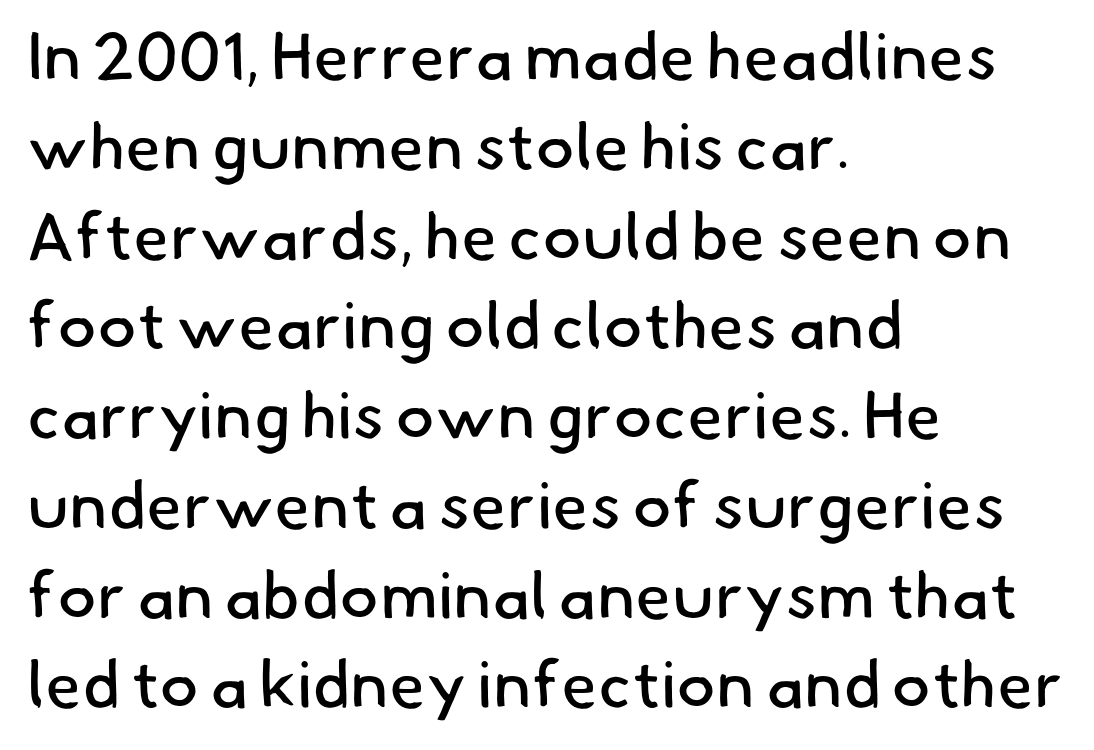
This sample has the flowing, uneven cadence of proportional lettering. Counters stay open thanks to moderate or lighter strokes. Standard letterfit; no display-style spreading of the glyphs. The characters display no serif detailing; their extremities are plain.
